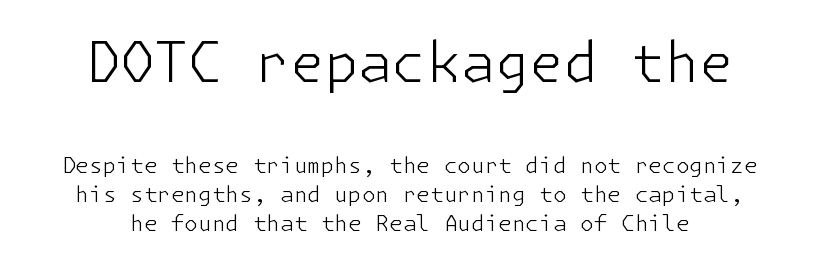
{"serif": "no", "italic": "no", "bold": "no", "weight": "light", "width": "normal", "stroke_contrast": "low", "x_height": "medium", "underline": "no", "line_spacing": "normal", "line_spacing_ratio": 1.32, "letter_spacing": "normal", "letter_spacing_em": 0.0, "larger_block": "first", "size_ratio": 2.5, "glyph_px": 55}
